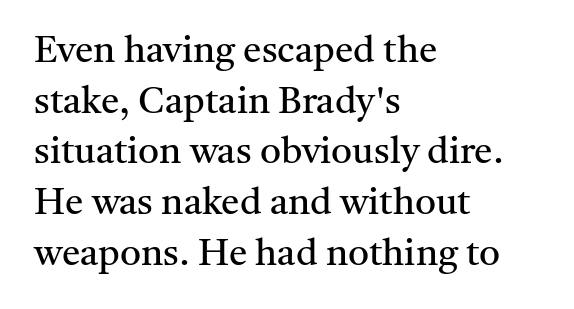
Q: Is the text bold? A: No.
Q: Is the text italic (slanted)? A: No, it is upright.
Q: Is the typeface a serif or a sans-serif typeface? A: Serif.
Q: Is the text underlined? A: No.
Q: How is the paragraph aligned? A: Left-aligned.
Q: Is the spacing between letters normal or unusually wide? A: Normal.
Q: Is the spacing between lines tight, normal or loose? A: Normal.
Q: Width (condensed, normal, or wide)? A: Normal.
Q: Stroke contrast? A: Medium.
Q: x-height? A: Medium.
Q: Monospaced? A: No.
